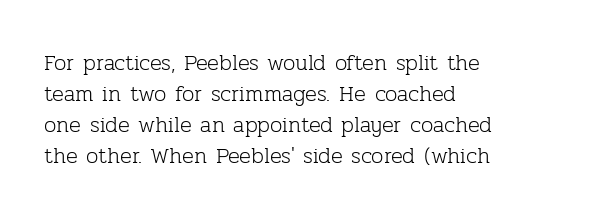
Q: Is the text bold? A: No.
Q: Is the text italic (slanted)? A: No, it is upright.
Q: Is the text underlined? A: No.
Q: How is the paragraph aligned? A: Left-aligned.
Q: Is the spacing between letters normal or unusually wide? A: Normal.
Q: Is the spacing between lines tight, normal or loose? A: Normal.
